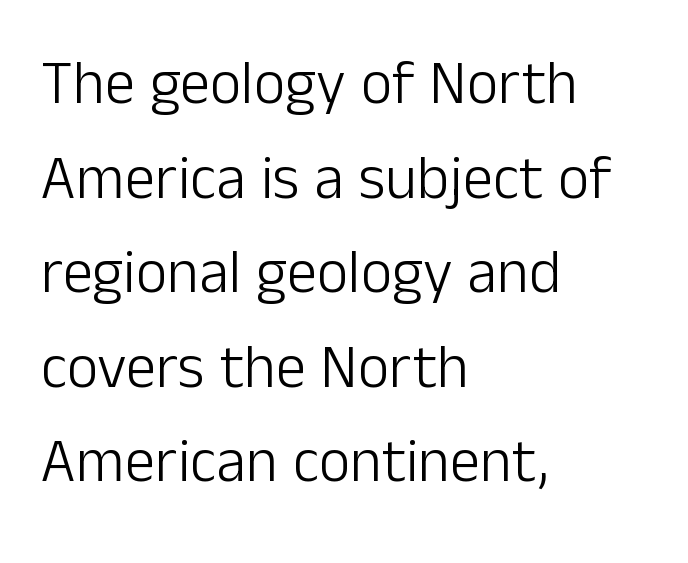
{"serif": "no", "italic": "no", "bold": "no", "weight": "light", "width": "normal", "stroke_contrast": "low", "x_height": "medium", "monospaced": "no", "underline": "no", "align": "left", "line_spacing": "normal", "line_spacing_ratio": 1.55, "letter_spacing": "normal", "letter_spacing_em": 0.0, "glyph_px": 61}
